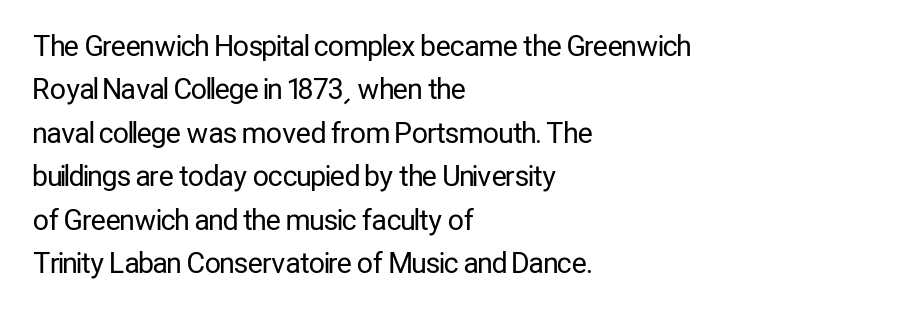
The image shows 28 px regular-weight, condensed sans-serif type, upright; set left-aligned, normal line spacing (1.55x), normal letter spacing, not underlined; low stroke contrast and a medium x-height.
